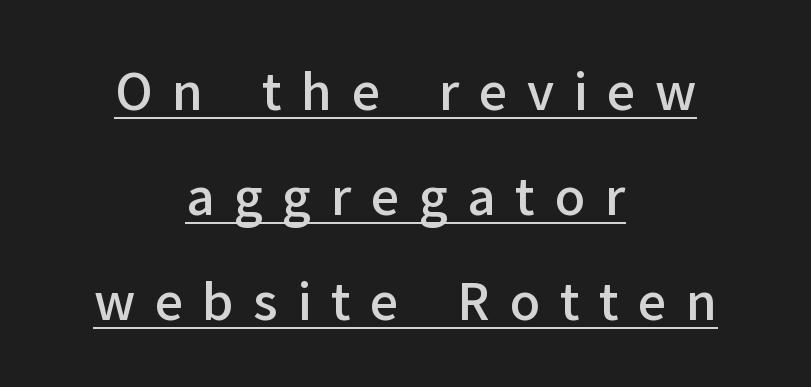
The leading is generous, giving the passage an open texture. Each word looks stretched out because of the extra space between its letters. In CSS terms this would be text-align: center. Weight check: semibold — heavier than regular, not quite bold.
